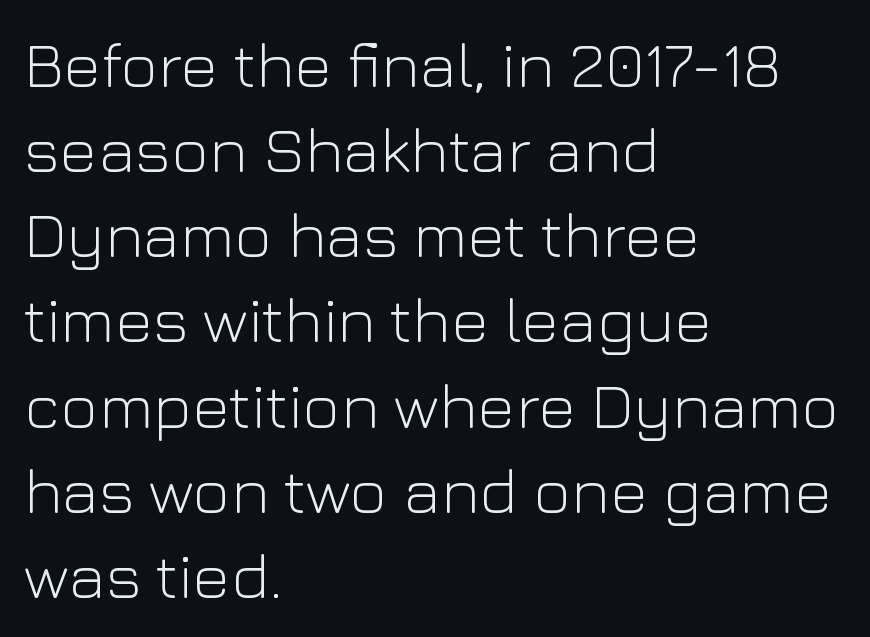
Q: Is the text bold? A: No.
Q: Is the text italic (slanted)? A: No, it is upright.
Q: Is the typeface a serif or a sans-serif typeface? A: Sans-serif.
Q: Is the text underlined? A: No.
Q: How is the paragraph aligned? A: Left-aligned.
Q: Is the spacing between letters normal or unusually wide? A: Normal.
Q: Is the spacing between lines tight, normal or loose? A: Normal.
Q: Width (condensed, normal, or wide)? A: Normal.
Q: Stroke contrast? A: Low.
Q: x-height? A: Medium.
Q: Monospaced? A: No.
